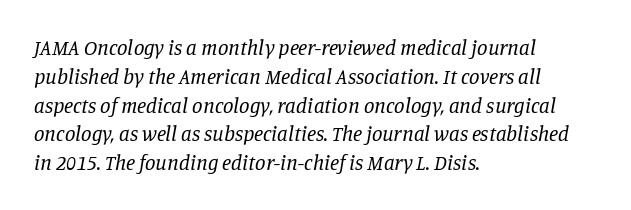
The image shows 21 px text type, italic (leaning right); set left-aligned, normal line spacing (1.37x), normal letter spacing, not underlined.
